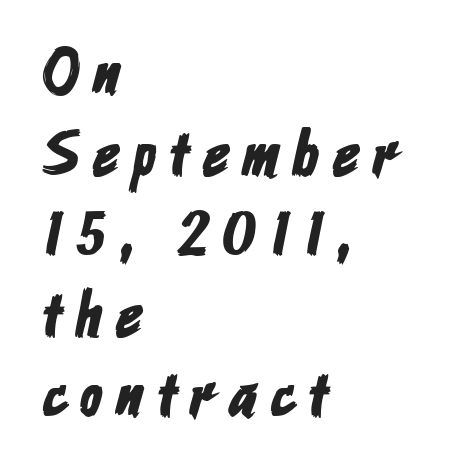
The image shows 65 px condensed sans-serif type; set left-aligned, line spacing 1.24x, unusually wide letter spacing (+0.22 em), not underlined; low stroke contrast and a medium x-height.
